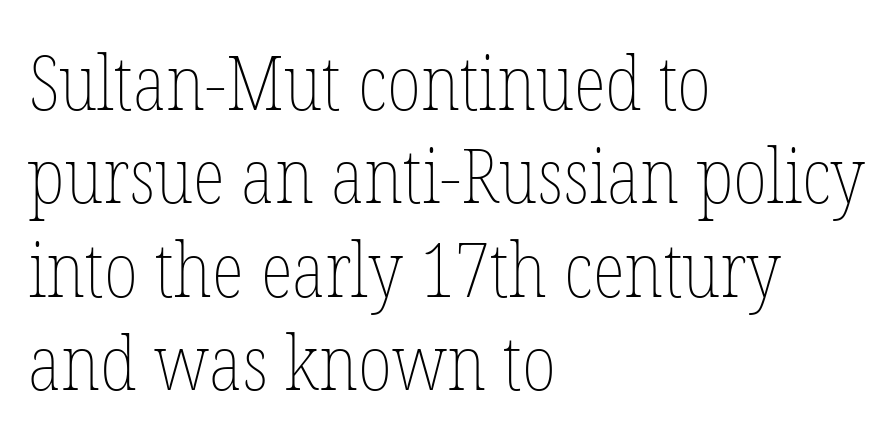
The type sits square on the baseline with zero lean. Stem width sits at or under what a default text font uses. Short and long lines alike share a common starting point at left. Compared with typical body copy, the letter spacing here is the same. Beneath every word, the page is bare.
